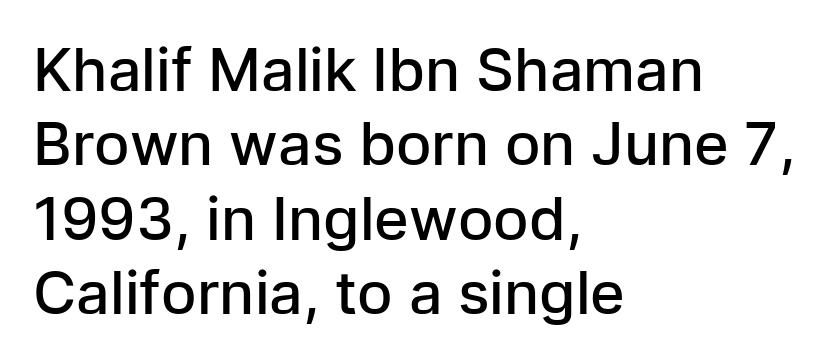
{"serif": "no", "italic": "no", "bold": "semi", "weight": "semibold", "width": "normal", "stroke_contrast": "low", "x_height": "medium", "monospaced": "no", "underline": "no", "align": "left", "line_spacing": "normal", "line_spacing_ratio": 1.26, "letter_spacing": "normal", "letter_spacing_em": 0.0, "glyph_px": 59}
